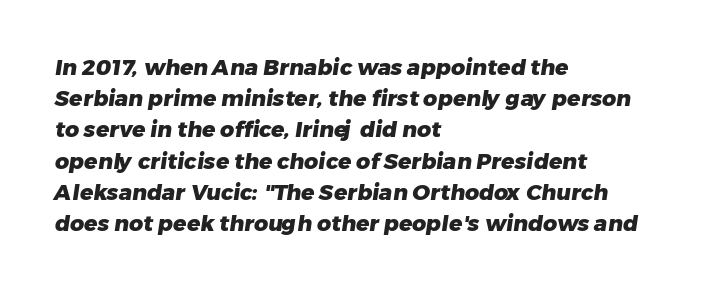
The image shows 22 px bold type; set left-aligned, normal line spacing (1.42x), normal letter spacing, not underlined.
